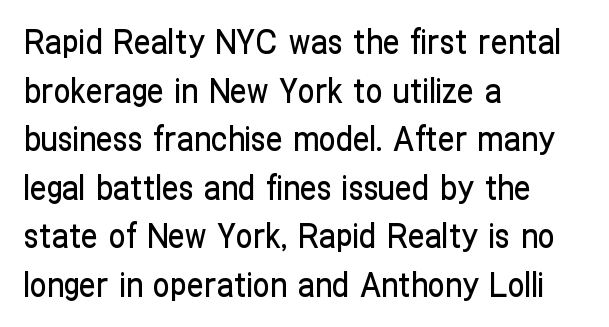
The image shows 34 px condensed sans-serif type, upright; set left-aligned, normal line spacing (1.43x), normal letter spacing, not underlined; low stroke contrast and a medium x-height.
